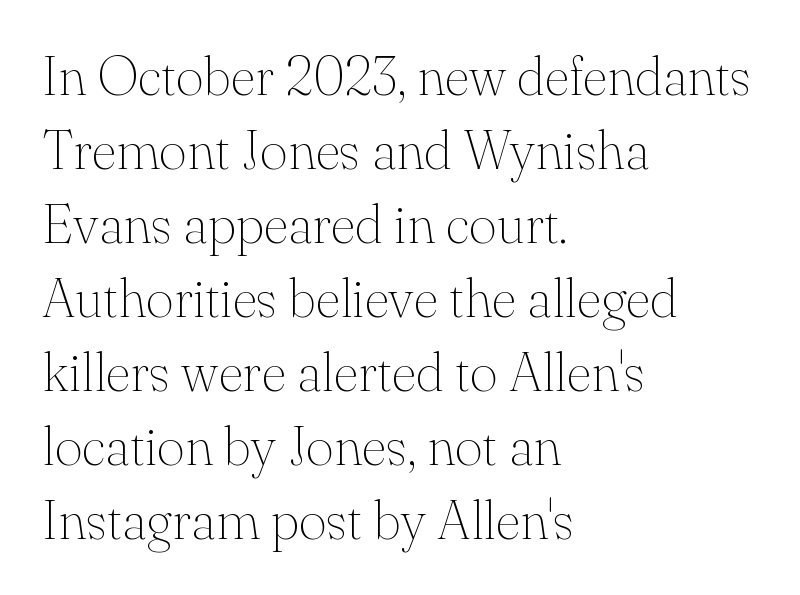
The image shows 54 px thin serif type, upright; set left-aligned, normal line spacing (1.37x), normal letter spacing, not underlined; medium stroke contrast and a small x-height.
